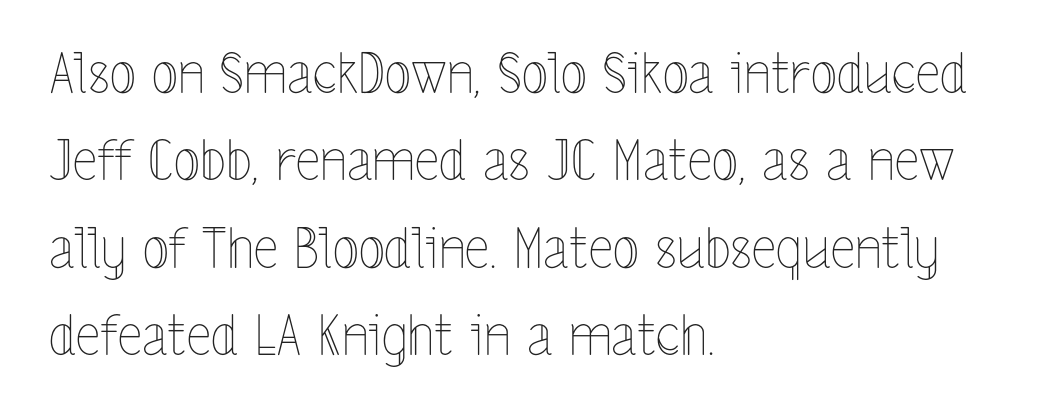
Q: Is the text bold? A: No.
Q: Is the text italic (slanted)? A: No, it is upright.
Q: Is the text underlined? A: No.
Q: How is the paragraph aligned? A: Left-aligned.
Q: Is the spacing between letters normal or unusually wide? A: Normal.
Q: Is the spacing between lines tight, normal or loose? A: Normal.
Q: Width (condensed, normal, or wide)? A: Condensed.
Q: x-height? A: Medium.
Q: Monospaced? A: No.
